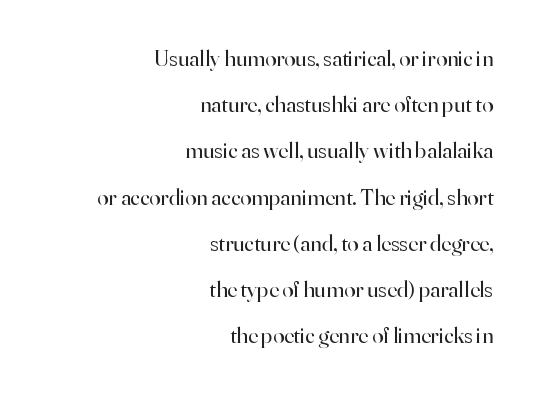
Students, note that the glyphs here touch the page at normal intervals. This reads as an unemphasized weight, regular at the heaviest. Line endings align vertically; line beginnings do not. Is there much room between lines? Yes — plenty of vertical air separates them. Clear beneath every line of the passage.
